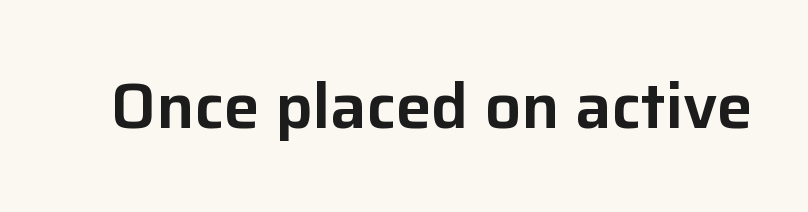
The image shows 64 px sans-serif type, upright; set normal letter spacing, not underlined; low stroke contrast and a medium x-height.
